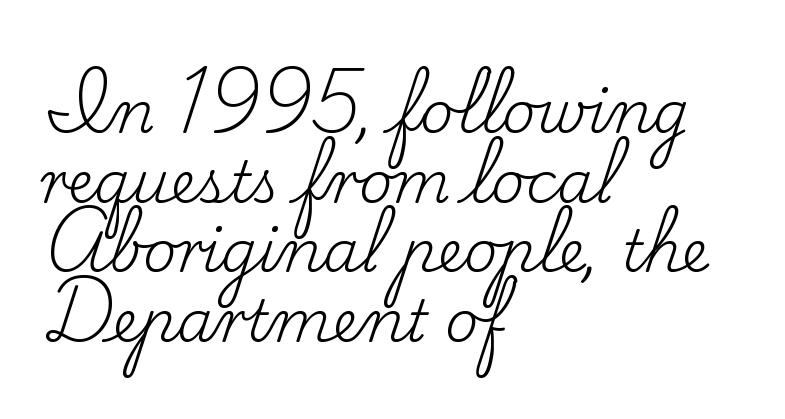
Line beginnings align vertically; line endings do not. The passage shown is not underscored anywhere. Think of a printed novel: that variable character pitch is what you see here. The letters look calm and open, with moderate or lighter stems. The rendering shows small feet on the letterforms — a serif design.
